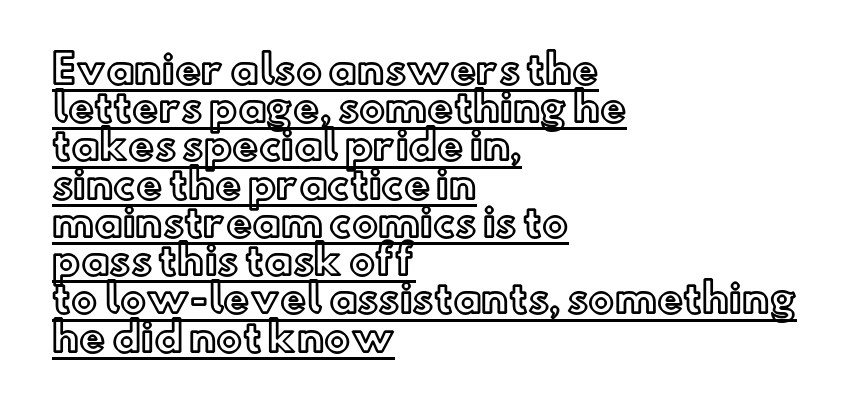
Q: Is the text italic (slanted)? A: No, it is upright.
Q: Is the text underlined? A: Yes.
Q: How is the paragraph aligned? A: Left-aligned.
Q: Is the spacing between letters normal or unusually wide? A: Normal.
Q: Is the spacing between lines tight, normal or loose? A: Tight.
Q: Width (condensed, normal, or wide)? A: Normal.
Q: x-height? A: Small.
Q: Monospaced? A: No.
